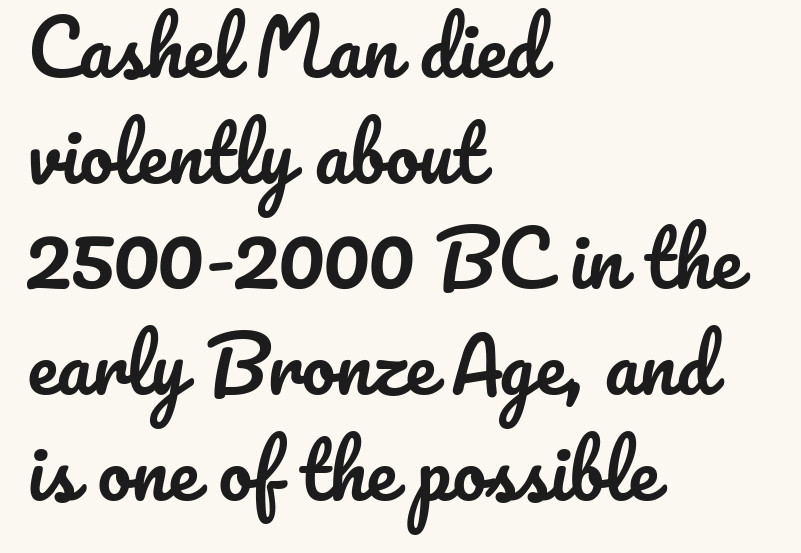
The image shows 75 px text type; set left-aligned, normal line spacing (1.41x), normal letter spacing, not underlined; low stroke contrast and a small x-height.
